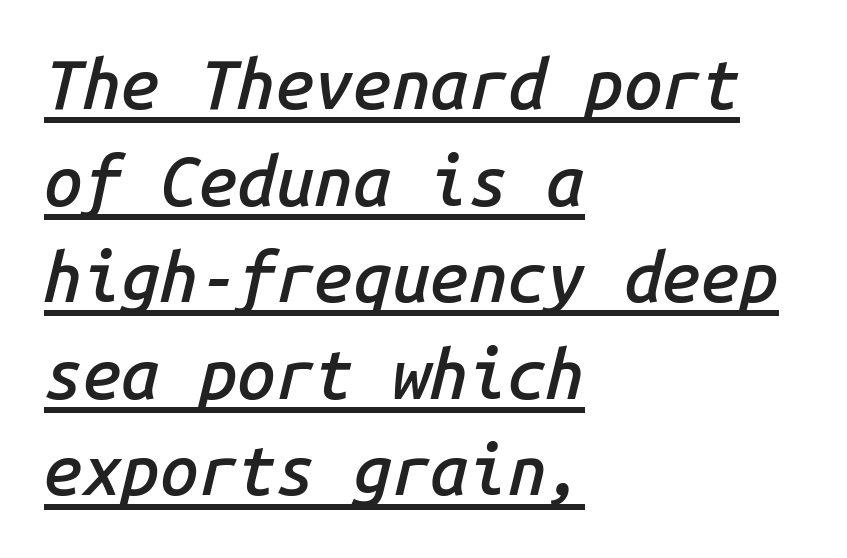
Think of a typewriter: that constant character pitch is what you see here. Horizontally, the lines are justified to the leading edge only. Baseline-to-baseline distance is the conventional proportion of letter height. Notice how the stems are inclined rather than vertical — that's the hallmark of italics.
